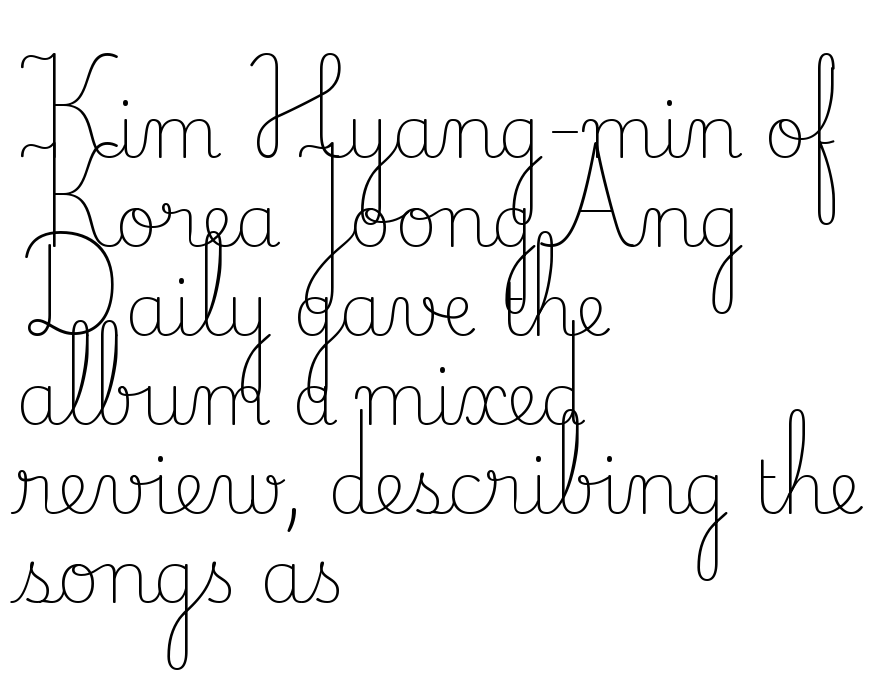
Q: Is the text bold? A: No.
Q: Is the text italic (slanted)? A: No, it is upright.
Q: Is the typeface a serif or a sans-serif typeface? A: Serif.
Q: Is the text underlined? A: No.
Q: How is the paragraph aligned? A: Left-aligned.
Q: Is the spacing between letters normal or unusually wide? A: Normal.
Q: Width (condensed, normal, or wide)? A: Normal.
Q: Stroke contrast? A: Low.
Q: x-height? A: Small.
Q: Monospaced? A: No.
